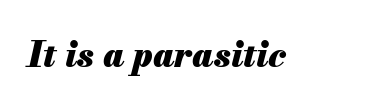
{"italic": "yes", "lean": "right", "slant_degrees": 13, "bold": "yes", "weight": "heavy", "width": "normal", "stroke_contrast": "medium", "x_height": "small", "monospaced": "no", "underline": "no", "letter_spacing": "normal", "letter_spacing_em": 0.0, "glyph_px": 35}
